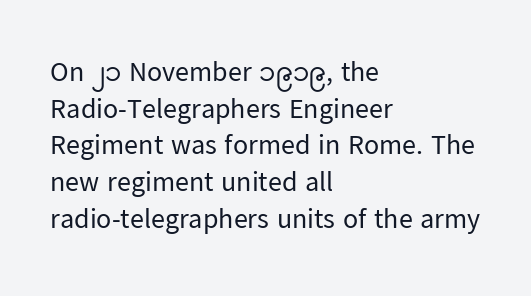
Q: Is the text bold? A: No.
Q: Is the text italic (slanted)? A: No, it is upright.
Q: Is the typeface a serif or a sans-serif typeface? A: Sans-serif.
Q: Is the text underlined? A: No.
Q: How is the paragraph aligned? A: Left-aligned.
Q: Is the spacing between letters normal or unusually wide? A: Normal.
Q: Is the spacing between lines tight, normal or loose? A: Normal.
Q: Width (condensed, normal, or wide)? A: Normal.
Q: Stroke contrast? A: Low.
Q: x-height? A: Medium.
Q: Monospaced? A: No.
